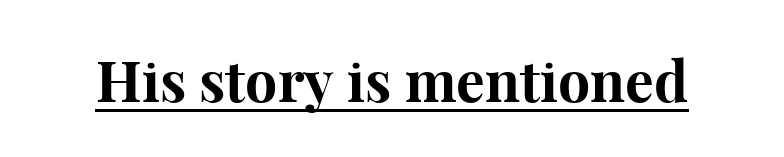
Spacing between characters is what you'd get straight out of the box. Examine the stroke ends and you'll spot serifs. Underline: present. This is heavy type, rendered in bold. Notice how the stems are strictly vertical — no italics here. You could not count columns in this text — the font is proportionally spaced.
